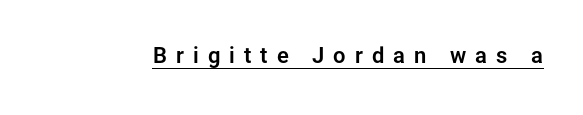
{"italic": "no", "underline": "yes", "letter_spacing": "wide", "letter_spacing_em": 0.41, "glyph_px": 22}
